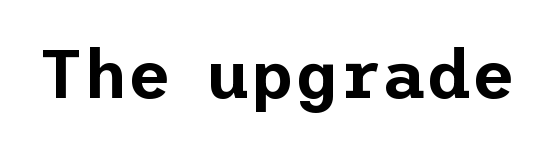
The image shows 68 px sans-serif type, upright; set normal letter spacing, not underlined; low stroke contrast and a medium x-height.
